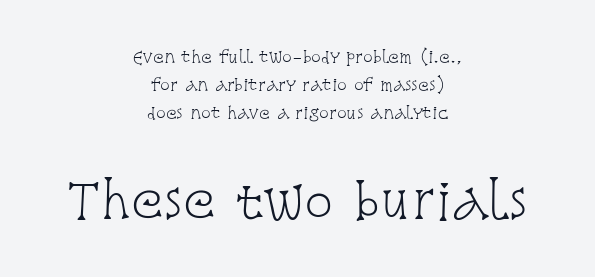
{"serif": "yes", "italic": "no", "bold": "no", "weight": "light", "width": "condensed", "stroke_contrast": "low", "x_height": "large", "monospaced": "no", "underline": "no", "align": "center", "line_spacing_ratio": 1.76, "letter_spacing": "normal", "letter_spacing_em": 0.0, "larger_block": "second", "size_ratio": 3.0, "glyph_px": 48}
